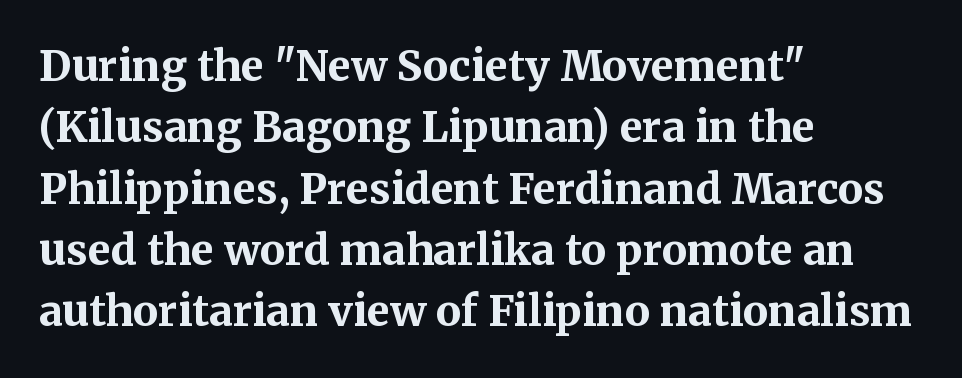
Q: Is the text bold? A: Yes.
Q: Is the text italic (slanted)? A: No, it is upright.
Q: Is the typeface a serif or a sans-serif typeface? A: Serif.
Q: Is the text underlined? A: No.
Q: How is the paragraph aligned? A: Left-aligned.
Q: Is the spacing between letters normal or unusually wide? A: Normal.
Q: Is the spacing between lines tight, normal or loose? A: Normal.
Q: Width (condensed, normal, or wide)? A: Normal.
Q: Stroke contrast? A: Medium.
Q: x-height? A: Medium.
Q: Monospaced? A: No.
